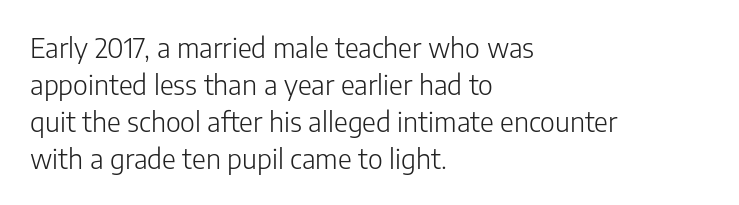
The image shows 27 px text type, upright; set left-aligned, normal line spacing (1.37x), normal letter spacing, not underlined.
